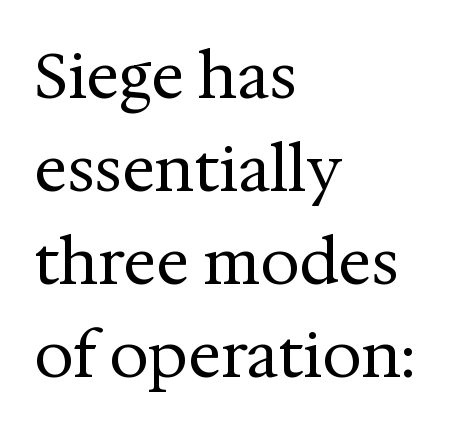
The rag falls on the right side of this text block. What's the leading like? Ordinary, nothing unusual. A typesetter would call this proportional, since set widths differ per character. The type is set solid horizontally, with unmodified tracking. The space beneath each line is pristine and unruled. The lettering stays uniformly vertical, giving the passage a roman look.
